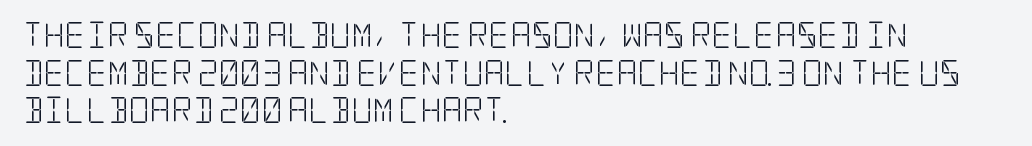
Q: Is the text bold? A: No.
Q: Is the text italic (slanted)? A: No, it is upright.
Q: Is the text underlined? A: No.
Q: How is the paragraph aligned? A: Left-aligned.
Q: Is the spacing between letters normal or unusually wide? A: Normal.
Q: Is the spacing between lines tight, normal or loose? A: Normal.
